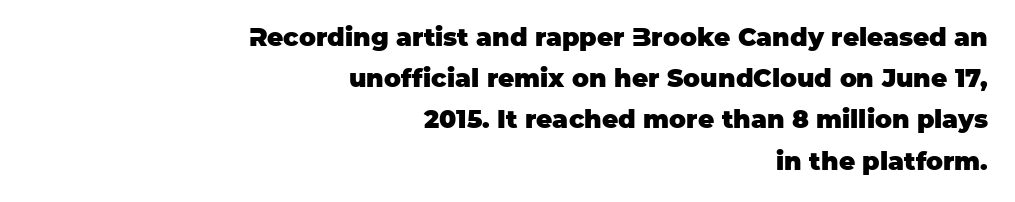
Q: Is the text bold? A: Yes.
Q: Is the text italic (slanted)? A: No, it is upright.
Q: Is the text underlined? A: No.
Q: How is the paragraph aligned? A: Right-aligned.
Q: Is the spacing between letters normal or unusually wide? A: Normal.
Q: Is the spacing between lines tight, normal or loose? A: Normal.
